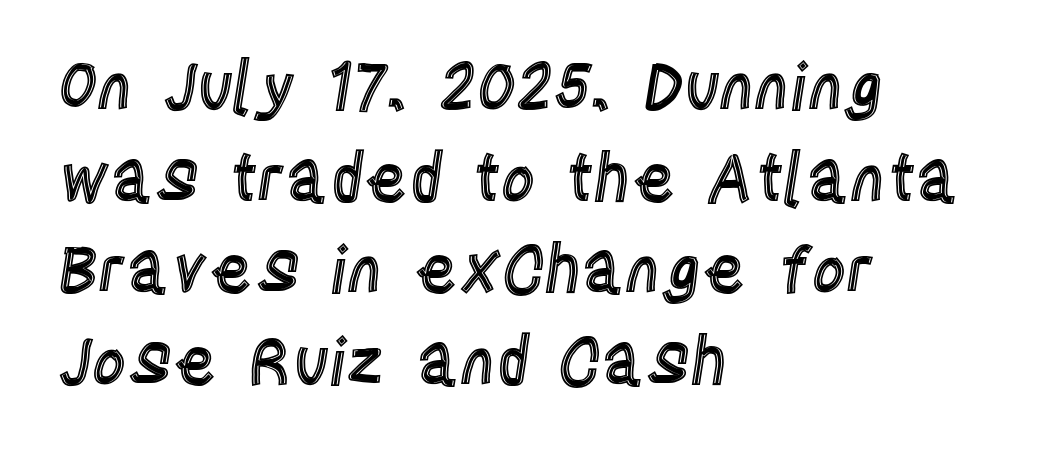
The image shows 66 px condensed type; set left-aligned, normal line spacing (1.39x), normal letter spacing, not underlined; a large x-height.
